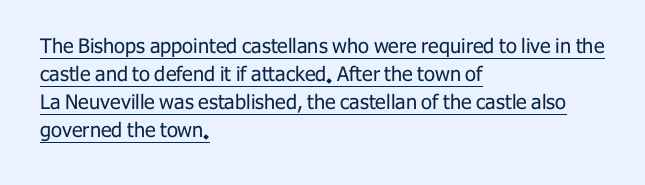
Standard letterfit; no display-style spreading of the glyphs. Tall strokes in this sample are plumb rather than angled. Glance below the letters and you will spot a drawn line. The lines sit at an ordinary, default distance from one another.
